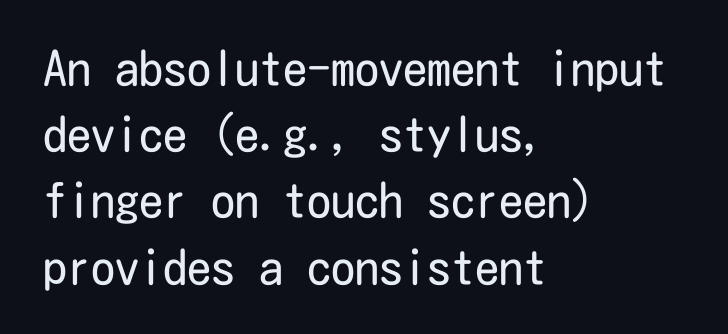
Q: Is the text bold? A: No.
Q: Is the text italic (slanted)? A: No, it is upright.
Q: Is the typeface a serif or a sans-serif typeface? A: Sans-serif.
Q: Is the text underlined? A: No.
Q: How is the paragraph aligned? A: Left-aligned.
Q: Is the spacing between letters normal or unusually wide? A: Normal.
Q: Is the spacing between lines tight, normal or loose? A: Normal.
Q: Width (condensed, normal, or wide)? A: Condensed.
Q: Stroke contrast? A: Low.
Q: x-height? A: Medium.
